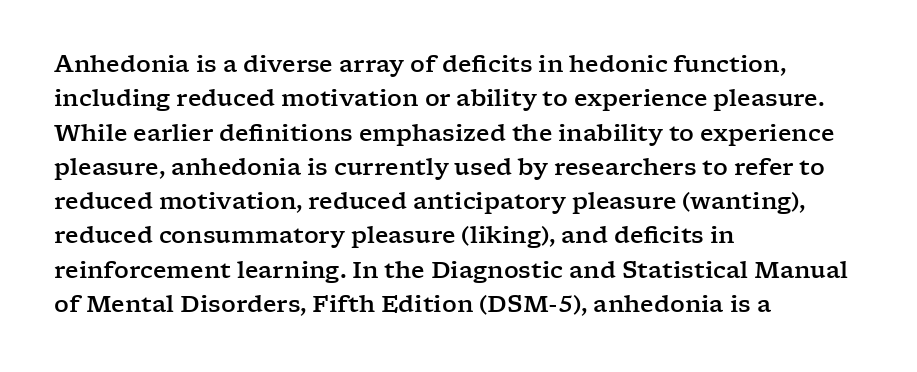
{"italic": "no", "underline": "no", "align": "left", "line_spacing": "normal", "line_spacing_ratio": 1.49, "letter_spacing": "normal", "letter_spacing_em": 0.0, "glyph_px": 23}
